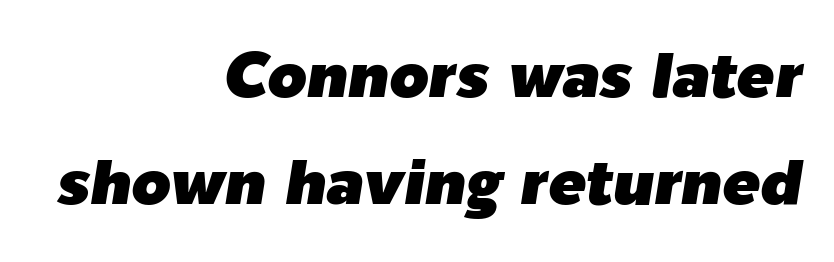
{"italic": "yes", "lean": "right", "slant_degrees": 9, "width": "normal", "stroke_contrast": "low", "x_height": "medium", "monospaced": "no", "underline": "no", "align": "right", "line_spacing": "normal", "line_spacing_ratio": 1.7, "letter_spacing": "normal", "letter_spacing_em": 0.0, "glyph_px": 63}
